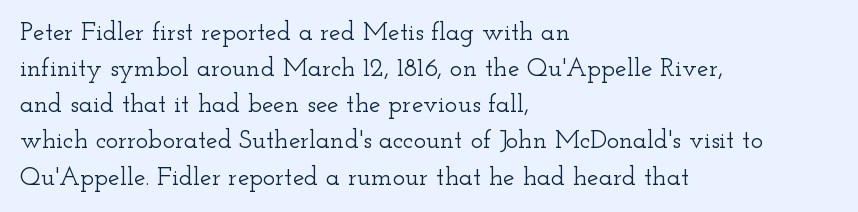
{"italic": "no", "underline": "no", "align": "left", "line_spacing": "normal", "line_spacing_ratio": 1.39, "letter_spacing": "normal", "letter_spacing_em": 0.0, "glyph_px": 26}
